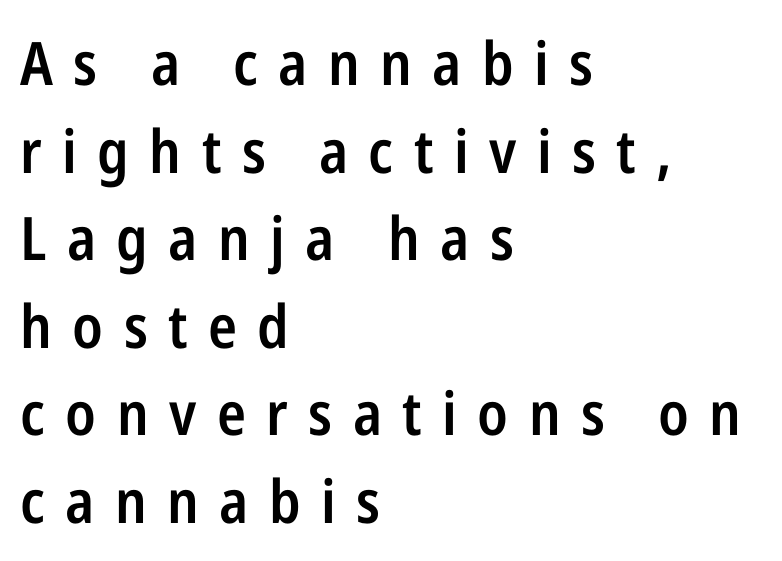
Leading: standard. On the weight axis this lands at semibold, roughly 600. Is there any slant? The stems are plumb. Looks like regular typesetting: each glyph gets only the width it needs. Decoration check: the copy has no underline.
